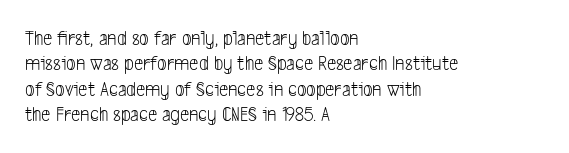
The image shows 21 px text type; set left-aligned, line spacing 1.21x, normal letter spacing, not underlined.
